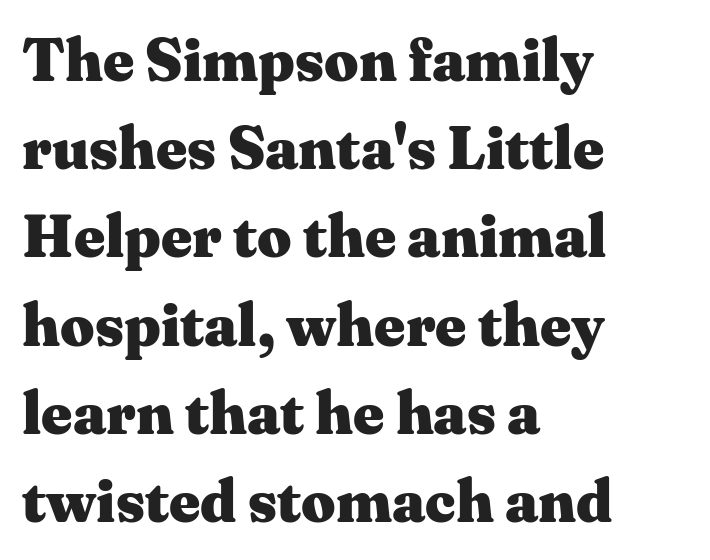
{"serif": "yes", "italic": "no", "bold": "yes", "weight": "heavy", "width": "wide", "stroke_contrast": "medium", "x_height": "medium", "monospaced": "no", "underline": "no", "align": "left", "line_spacing": "normal", "line_spacing_ratio": 1.47, "letter_spacing": "normal", "letter_spacing_em": 0.0, "glyph_px": 60}
